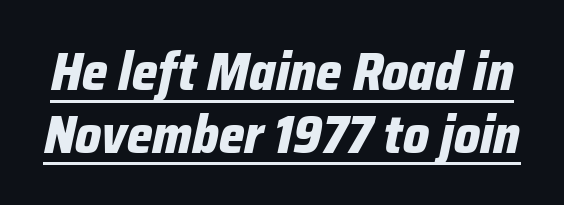
Tracking value appears to be zero — textbook default spacing. You can tell it's italic because the verticals aren't actually vertical. Varying glyph widths throughout — classic text-font behaviour. In terms of weight, the rendering is a true, heavy bold. Emphasis is given by a line drawn under the lettering.
